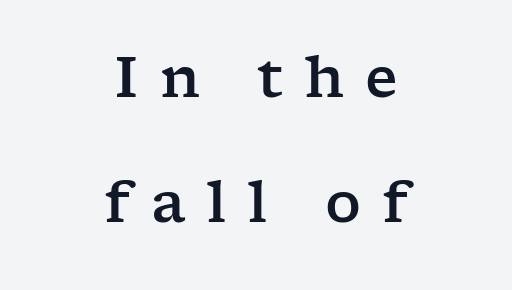
The face used here is seriffed, in the tradition of book romans. Is the block centered? Yes — each line is placed symmetrically about the middle. You could not count columns in this text — the font is proportionally spaced. One glance says open: line gaps are wider than usual.
